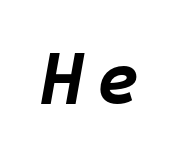
{"italic": "yes", "lean": "right", "slant_degrees": 10, "bold": "yes", "weight": "bold", "width": "normal", "stroke_contrast": "low", "x_height": "large", "monospaced": "yes", "underline": "no", "glyph_px": 74}
